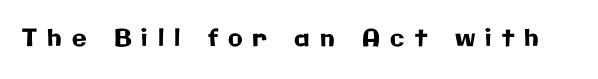
{"italic": "no", "underline": "no", "letter_spacing": "wide", "letter_spacing_em": 0.42, "glyph_px": 24}
